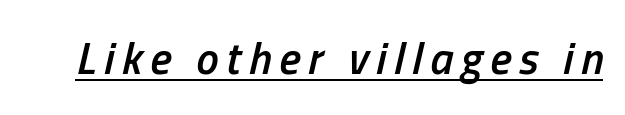
Q: Is the text bold? A: Semi-bold.
Q: Is the text italic (slanted)? A: Yes, it leans right by about 13 degrees.
Q: Is the text underlined? A: Yes.
Q: Width (condensed, normal, or wide)? A: Condensed.
Q: Stroke contrast? A: Low.
Q: x-height? A: Medium.
Q: Monospaced? A: No.
